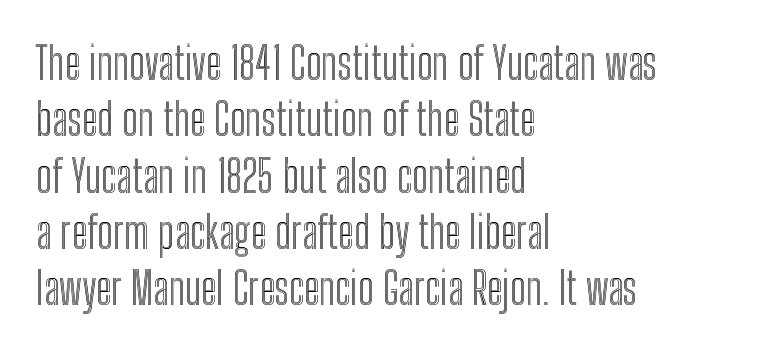
Bare-footed words on every line. How are the letters spaced? Ordinarily, with no added tracking. Looks like regular typesetting: each glyph gets only the width it needs. Quick note: interline space is typical. Vertical strokes here are truly vertical. The lines are quadded left.
